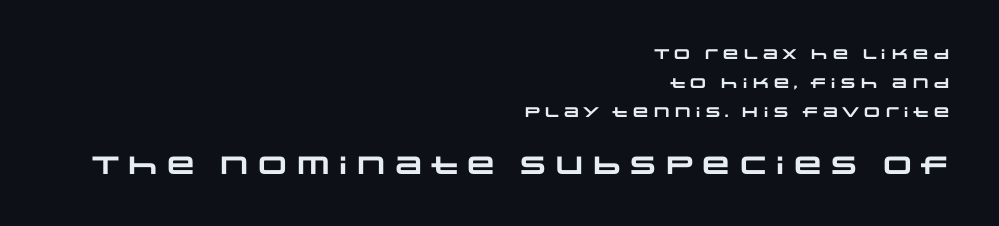
{"bold": "yes", "underline": "no", "align": "right", "line_spacing": "loose", "line_spacing_ratio": 2.06, "letter_spacing": "normal", "letter_spacing_em": 0.0, "larger_block": "second", "size_ratio": 1.79, "glyph_px": 25}
